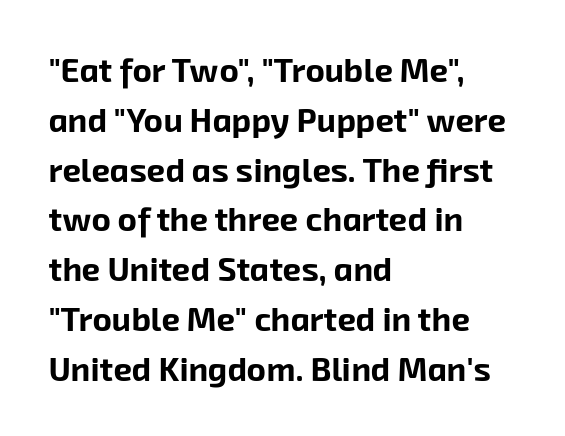
Where is the straight margin? On the left. Check under the words: just untouched page. What's the leading like? Ordinary, nothing unusual. Honestly, the letter spacing is just normal — you wouldn't notice it. Plenty of ink on the page — the face is bold. Proportional: the letters do not fall into vertical columns.
